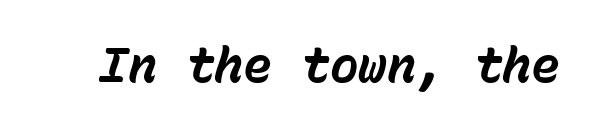
{"italic": "yes", "lean": "right", "slant_degrees": 15, "bold": "yes", "weight": "bold", "width": "normal", "stroke_contrast": "low", "x_height": "medium", "monospaced": "yes", "underline": "no", "letter_spacing": "normal", "letter_spacing_em": 0.0, "glyph_px": 48}
